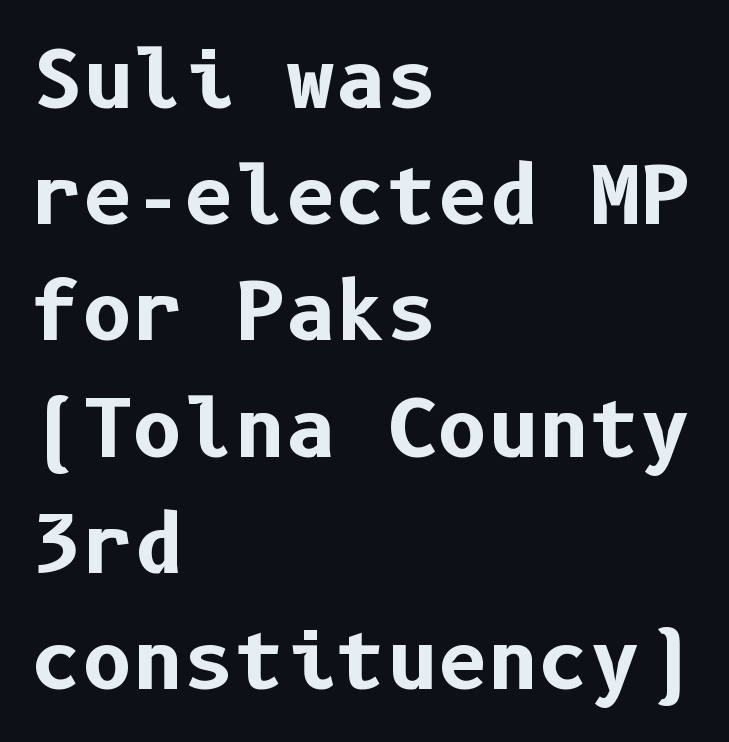
Has an underline been added? It has not. The face used here has the dense, thick strokes of a bold. Note: no serifs on the glyphs. The vertical gap from one line to the next is medium.
